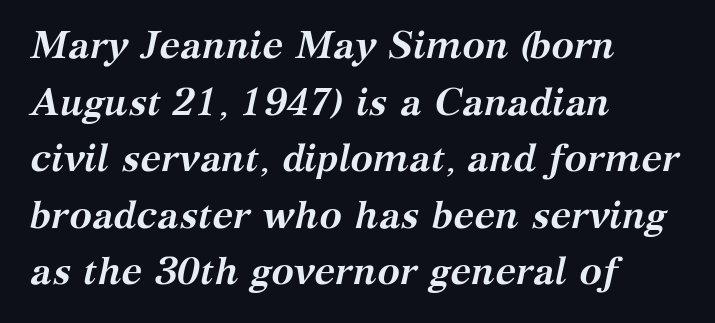
Q: Is the text bold? A: Yes.
Q: Is the text italic (slanted)? A: Yes, it leans right by about 12 degrees.
Q: Is the typeface a serif or a sans-serif typeface? A: Serif.
Q: Is the text underlined? A: No.
Q: How is the paragraph aligned? A: Left-aligned.
Q: Is the spacing between letters normal or unusually wide? A: Normal.
Q: Is the spacing between lines tight, normal or loose? A: Normal.
Q: Width (condensed, normal, or wide)? A: Normal.
Q: Stroke contrast? A: Medium.
Q: x-height? A: Medium.
Q: Monospaced? A: No.
